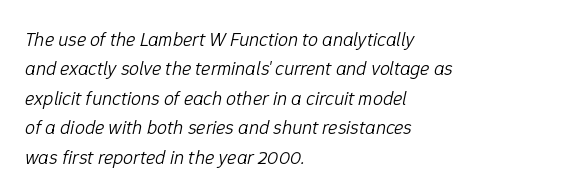
How are the letters spaced? Ordinarily, with no added tracking. Weight: not bold — regular or lighter. Horizontal alignment here is leftward, the default for most running prose. There's an unmistakable incline to the writing here.
